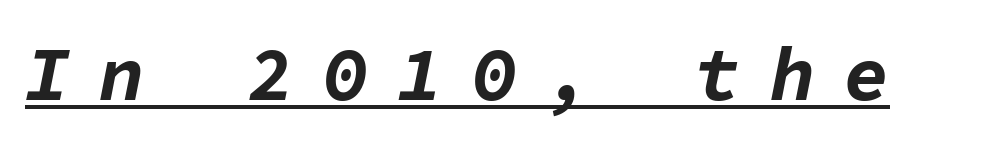
{"italic": "yes", "lean": "right", "slant_degrees": 11, "bold": "yes", "weight": "bold", "width": "normal", "stroke_contrast": "low", "x_height": "medium", "monospaced": "yes", "underline": "yes", "letter_spacing": "wide", "letter_spacing_em": 0.38, "glyph_px": 76}
